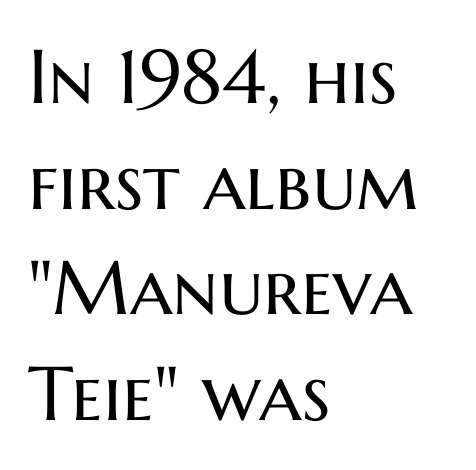
{"serif": "no", "italic": "no", "bold": "no", "weight": "regular", "width": "normal", "stroke_contrast": "medium", "x_height": "medium", "monospaced": "no", "underline": "no", "align": "left", "line_spacing": "normal", "line_spacing_ratio": 1.39, "letter_spacing": "normal", "letter_spacing_em": 0.0, "glyph_px": 76}
